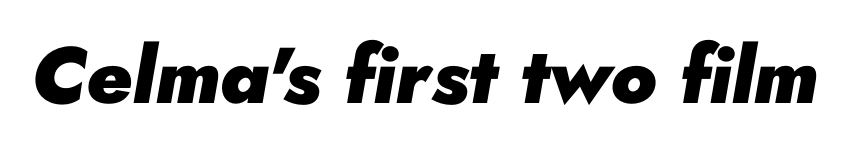
When letters slant like this, we call the style italic. Type without underlining. A typesetter would call this proportional, since set widths differ per character. In terms of weight, the rendering is a true, heavy bold. Letter spacing: default.
